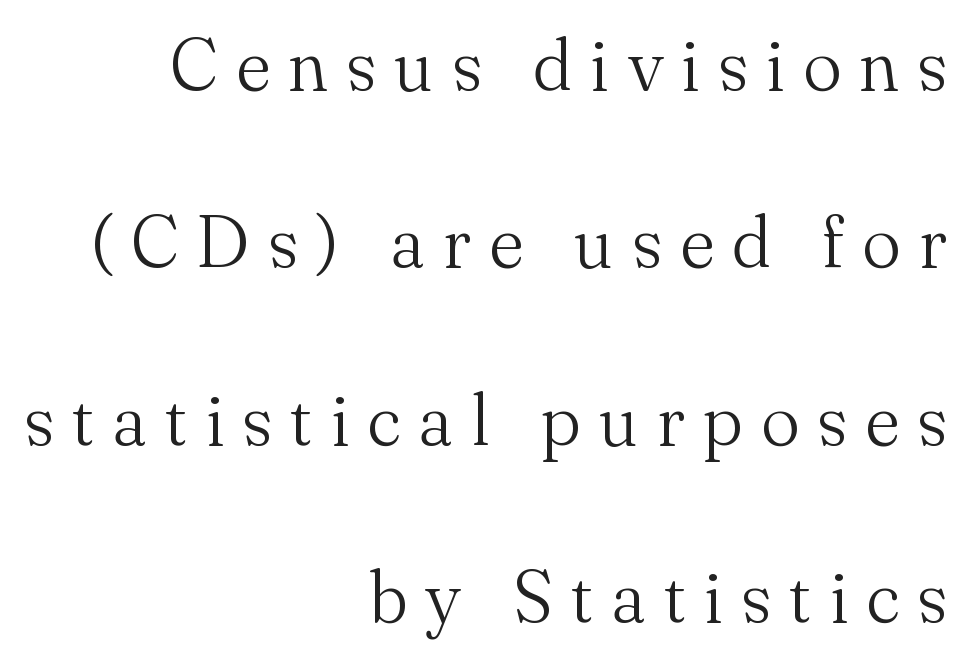
The image shows 73 px light serif type, upright; set right-aligned, loose line spacing (2.43x), unusually wide letter spacing (+0.25 em), not underlined; medium stroke contrast and a small x-height.
